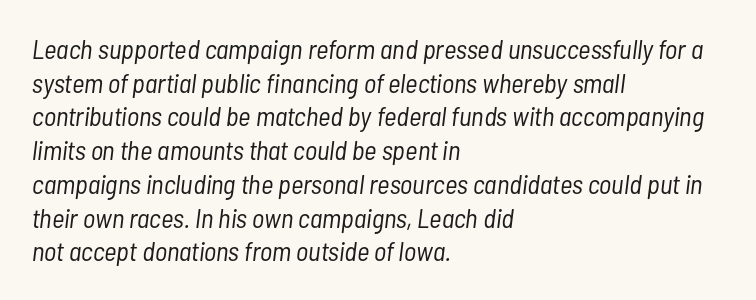
Does the leading feel generous? No, just average. The letters look calm and open, with moderate or lighter stems. Caption: standard tracking, unaltered. Is the block centered? No — it sits flush against the left margin. Check under the words: just untouched page. Would a proofreader flag this as italicized? Yes.
